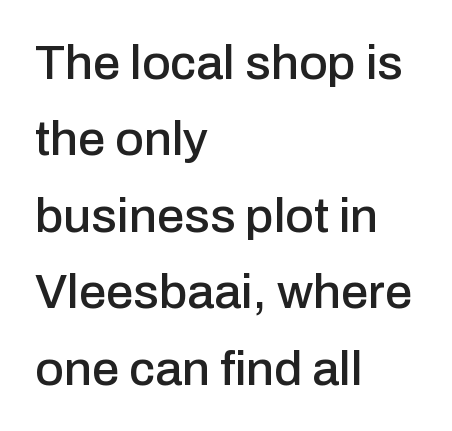
{"serif": "no", "italic": "no", "width": "normal", "stroke_contrast": "low", "x_height": "medium", "monospaced": "no", "underline": "no", "align": "left", "line_spacing": "normal", "line_spacing_ratio": 1.56, "letter_spacing": "normal", "letter_spacing_em": 0.0, "glyph_px": 49}
